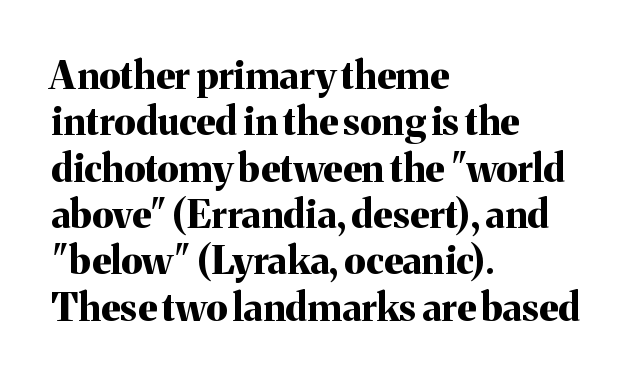
Q: Is the text bold? A: Yes.
Q: Is the text italic (slanted)? A: No, it is upright.
Q: Is the typeface a serif or a sans-serif typeface? A: Serif.
Q: Is the text underlined? A: No.
Q: How is the paragraph aligned? A: Left-aligned.
Q: Is the spacing between letters normal or unusually wide? A: Normal.
Q: Width (condensed, normal, or wide)? A: Normal.
Q: Stroke contrast? A: Medium.
Q: x-height? A: Medium.
Q: Monospaced? A: No.
